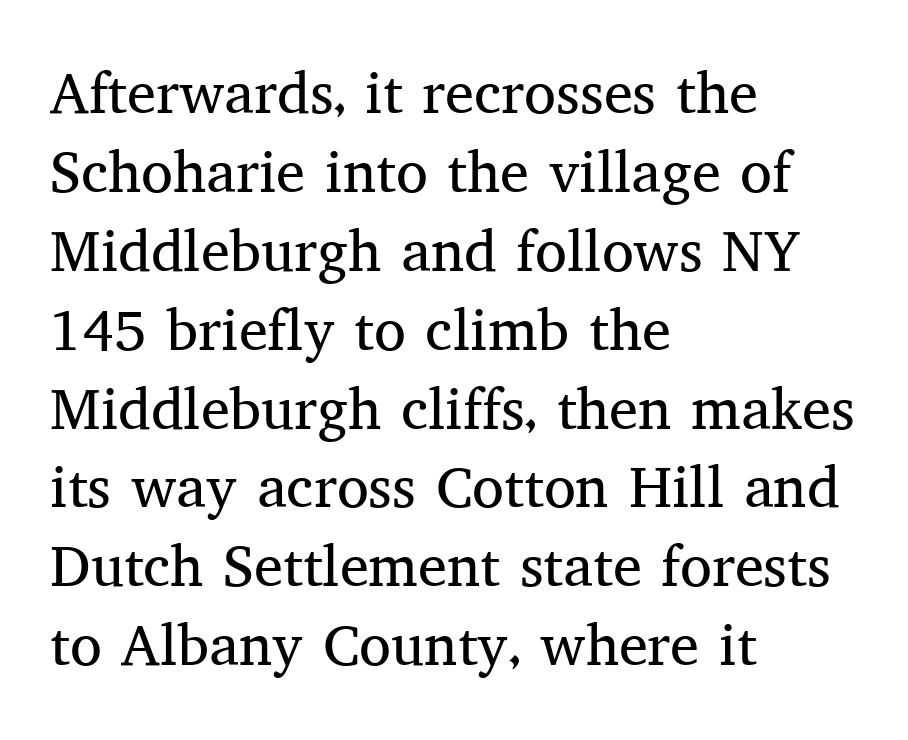
{"serif": "yes", "italic": "no", "bold": "no", "weight": "regular", "width": "normal", "stroke_contrast": "medium", "x_height": "medium", "monospaced": "no", "underline": "no", "align": "left", "line_spacing": "normal", "line_spacing_ratio": 1.36, "letter_spacing": "normal", "letter_spacing_em": 0.0, "glyph_px": 58}
